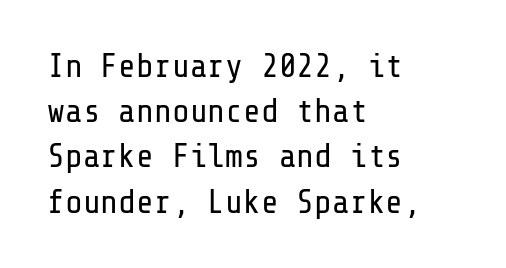
The image shows 33 px regular-weight sans-serif type, upright; set left-aligned, normal line spacing (1.37x), normal letter spacing, not underlined; low stroke contrast and a medium x-height.
